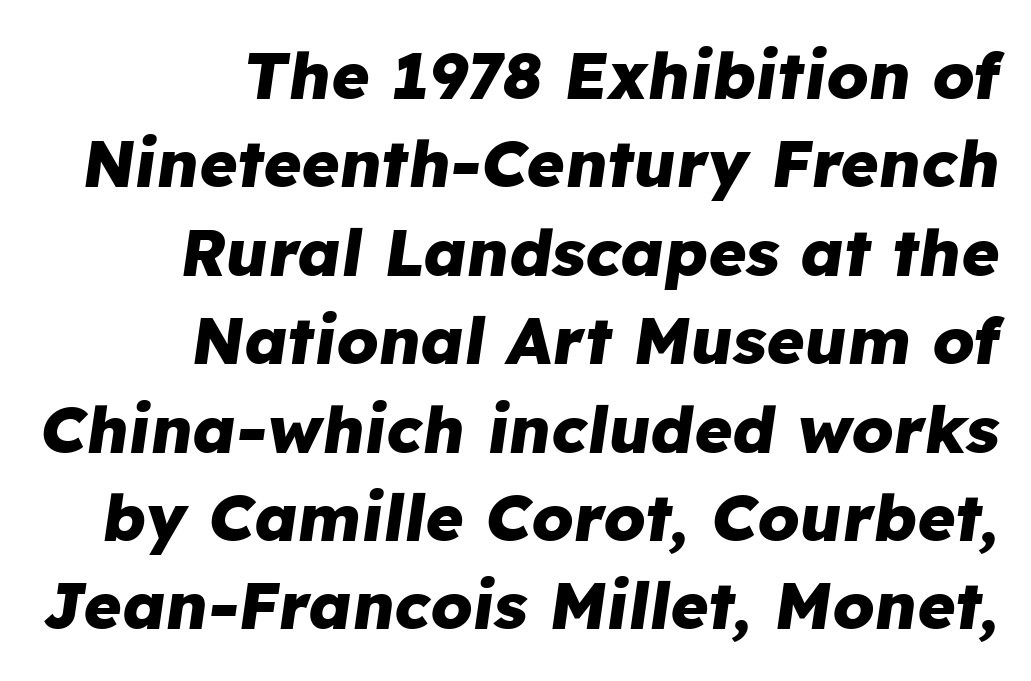
Does the lettering tilt? It does — this is italic. The strokes are fattened all the way to bold. Think of a printed novel: that variable character pitch is what you see here. The space between consecutive lines is moderate.
